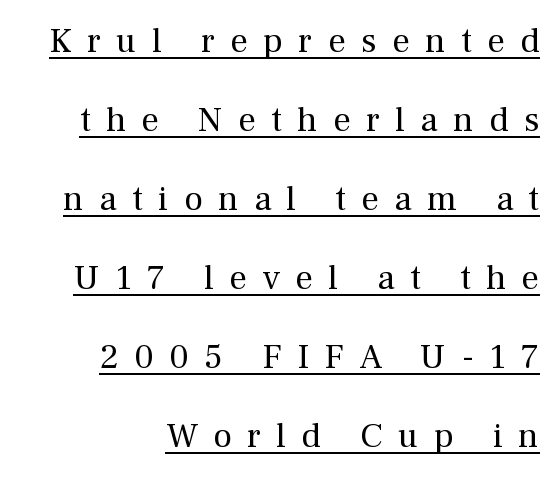
{"serif": "yes", "italic": "no", "bold": "no", "weight": "regular", "width": "normal", "stroke_contrast": "medium", "x_height": "medium", "monospaced": "no", "underline": "yes", "align": "right", "line_spacing": "loose", "line_spacing_ratio": 2.26, "letter_spacing": "wide", "letter_spacing_em": 0.44, "glyph_px": 35}
